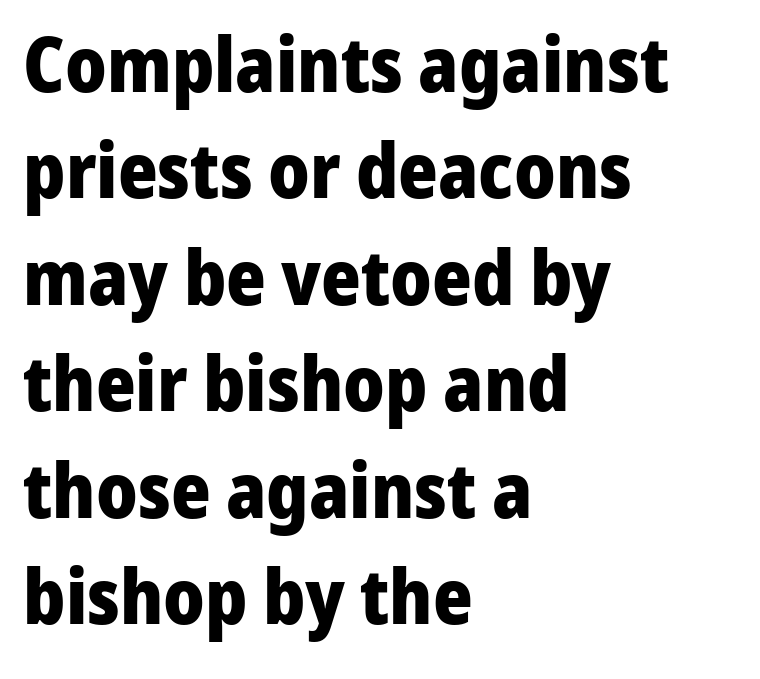
{"serif": "no", "italic": "no", "bold": "yes", "weight": "heavy", "width": "normal", "stroke_contrast": "low", "x_height": "medium", "monospaced": "no", "underline": "no", "align": "left", "line_spacing": "normal", "line_spacing_ratio": 1.4, "letter_spacing": "normal", "letter_spacing_em": 0.0, "glyph_px": 76}
